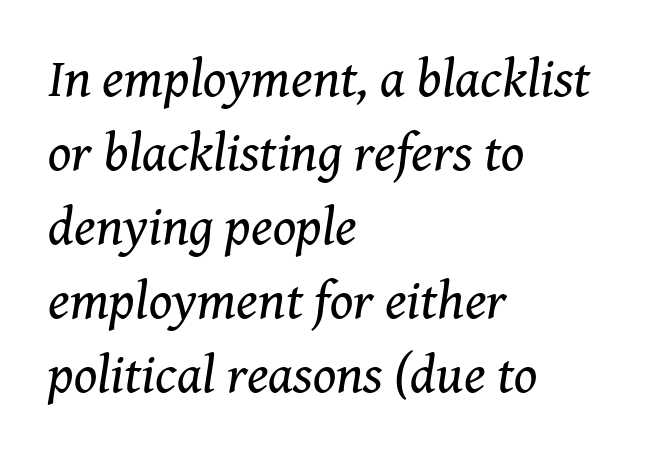
The image shows 54 px regular-weight serif type, italic (leaning right); set left-aligned, normal line spacing (1.37x), normal letter spacing, not underlined; medium stroke contrast and a medium x-height.
